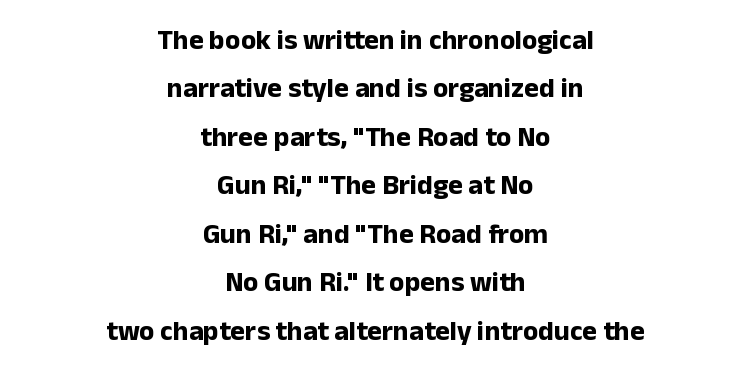
{"serif": "no", "italic": "no", "bold": "yes", "weight": "bold", "width": "normal", "stroke_contrast": "low", "x_height": "medium", "monospaced": "no", "underline": "no", "align": "center", "line_spacing_ratio": 1.73, "letter_spacing": "normal", "letter_spacing_em": 0.0, "glyph_px": 28}
